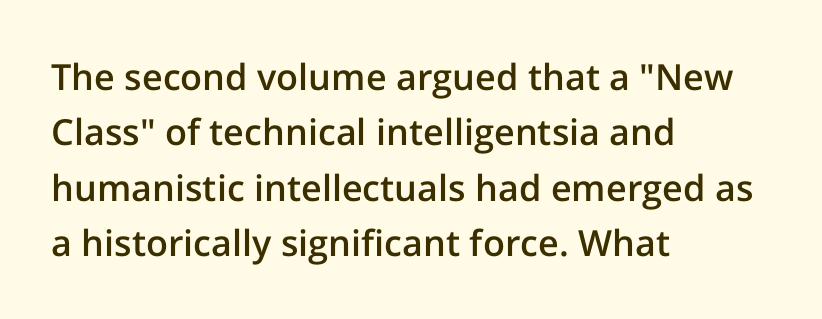
Is there much room between lines? A standard amount, neither cramped nor airy. Nobody drew a line under any word here. The designer went with a sans here, leaving each stem footless. The gaps between neighbouring characters are ordinary and unremarkable. The face used here is proportionally spaced, like ordinary book or web type. Horizontally, the lines are justified to the leading edge only.
